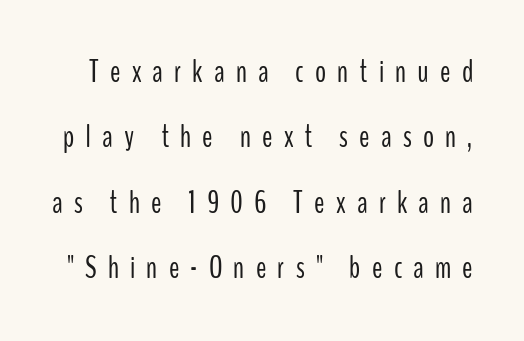
The passage shown is not underscored anywhere. Nope, no serifs anywhere on these letters. Italic? Not at all — the glyphs are vertical. Display-style spreading of the glyphs; the letterfit is very open. Reading down the column, the eye jumps a long way to each next line.
